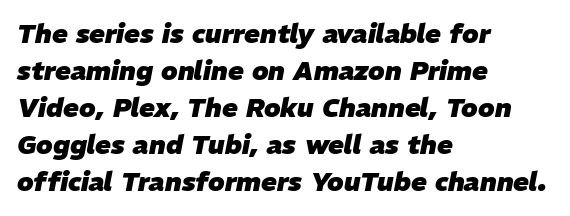
Quick note: italic. The designer left line spacing at the default. What stands out about the letter spacing? Nothing — it is the standard amount. Notice how thick the strokes are: this is what a full bold looks like. Which margin do the lines hug? The left one — the right edge is uneven.
